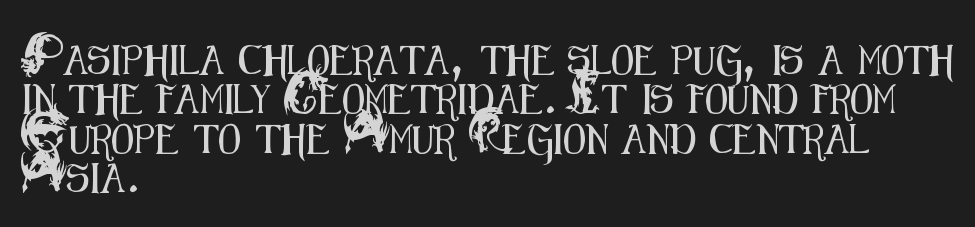
The image shows 29 px condensed sans-serif type, upright; set left-aligned, normal line spacing (1.36x), normal letter spacing, not underlined; medium stroke contrast and a small x-height.
